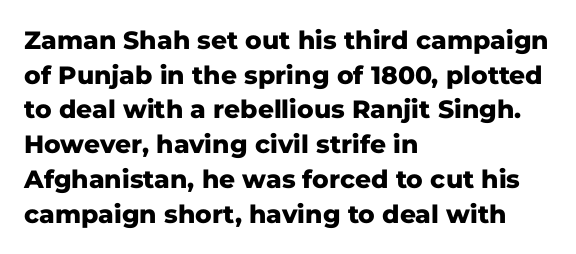
The image shows 25 px bold type, upright; set left-aligned, normal line spacing (1.39x), normal letter spacing, not underlined.
